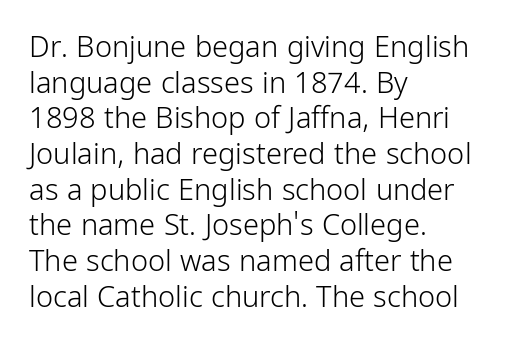
The image shows 29 px light, condensed sans-serif type, upright; set left-aligned, line spacing 1.23x, normal letter spacing, not underlined; low stroke contrast and a medium x-height.
